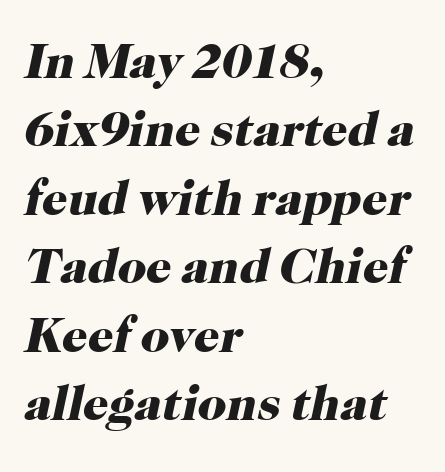
How would I describe the line gaps? Plain and ordinary. Spacing between characters is what you'd get straight out of the box. One-word summary of the alignment: left. A serif font was chosen for this passage.
